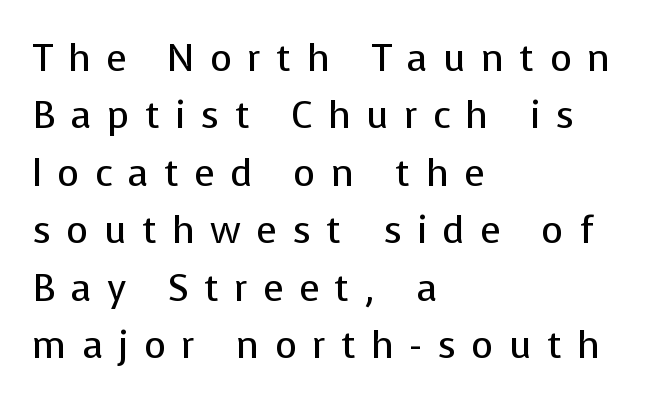
{"serif": "no", "italic": "no", "bold": "no", "weight": "regular", "width": "normal", "stroke_contrast": "low", "x_height": "medium", "monospaced": "no", "underline": "no", "align": "left", "line_spacing": "normal", "line_spacing_ratio": 1.51, "letter_spacing": "wide", "letter_spacing_em": 0.4, "glyph_px": 38}
